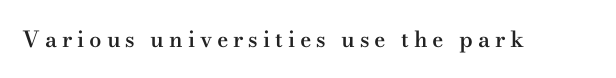
Q: Is the text bold? A: Semi-bold.
Q: Is the text italic (slanted)? A: No, it is upright.
Q: Is the text underlined? A: No.
Q: Is the spacing between letters normal or unusually wide? A: Unusually wide.
